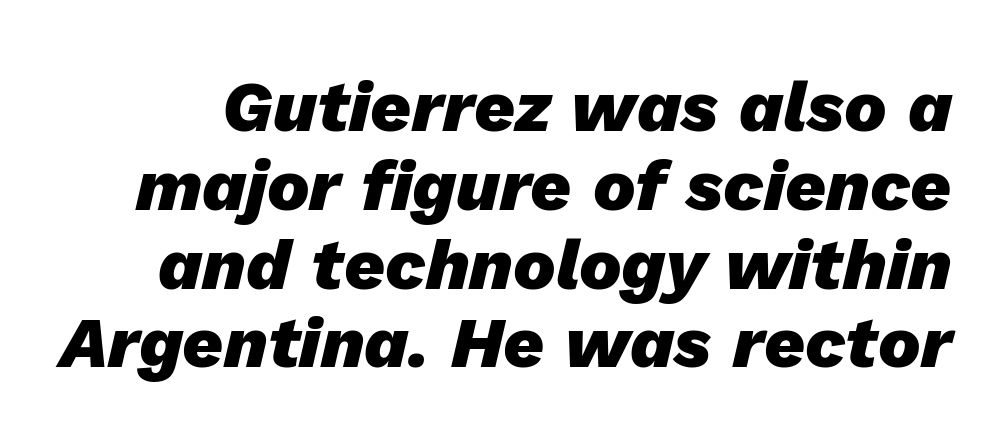
You could not count columns in this text — the font is proportionally spaced. The tracking reads as untouched default to a designer's eye. Emphasis-style slanted type is in use. Leading: reduced. This is heavy type, rendered in bold.
